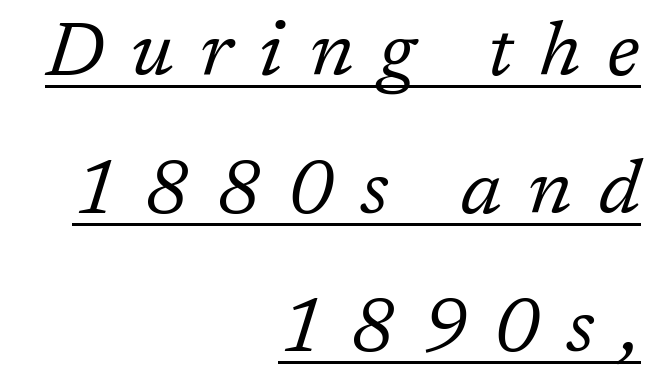
Q: Is the text bold? A: No.
Q: Is the text italic (slanted)? A: Yes, it leans right by about 17 degrees.
Q: Is the typeface a serif or a sans-serif typeface? A: Serif.
Q: Is the text underlined? A: Yes.
Q: How is the paragraph aligned? A: Right-aligned.
Q: Is the spacing between letters normal or unusually wide? A: Unusually wide.
Q: Width (condensed, normal, or wide)? A: Normal.
Q: Stroke contrast? A: Low.
Q: x-height? A: Medium.
Q: Monospaced? A: No.
